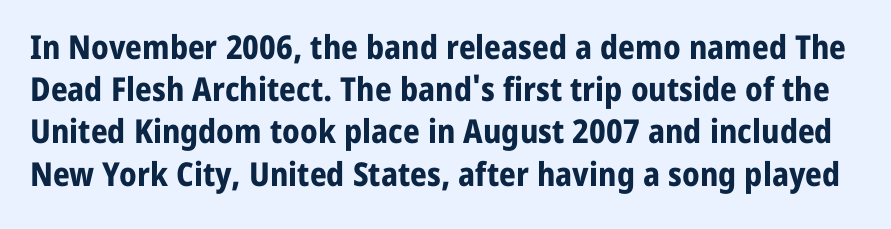
A typesetter would call this zero additional tracking. Note the varied advance widths — an 'i' is clearly narrower than an 'm'. A clean baseline with only descenders dipping below it. Is there any slant? The stems are plumb. The glyphs have the mass of a bold cut. Each letter's strokes conclude bluntly, with no projecting serifs.
